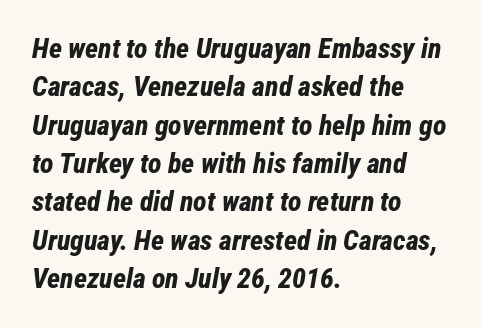
The image shows 28 px bold, condensed type, italic (leaning right); set left-aligned, normal line spacing (1.37x), normal letter spacing, not underlined; low stroke contrast and a medium x-height.
